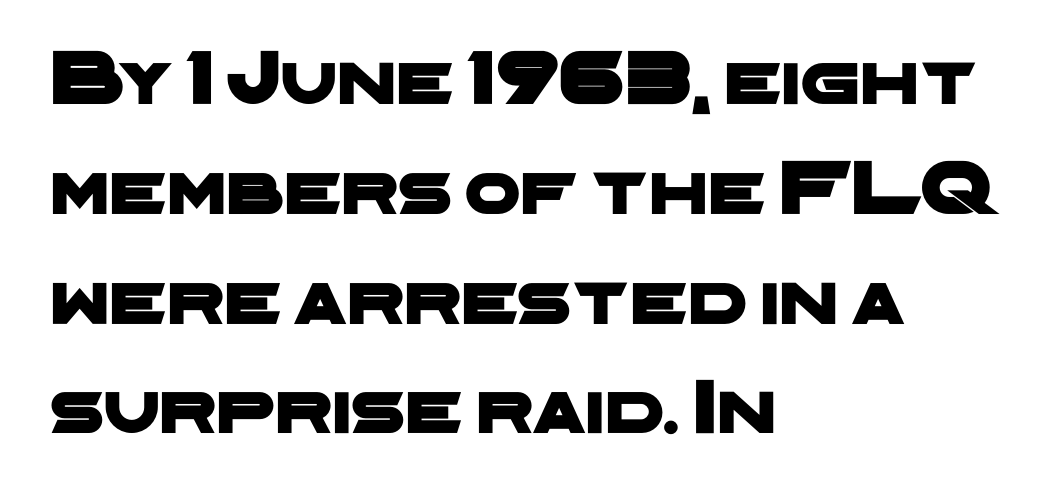
{"serif": "no", "width": "wide", "stroke_contrast": "low", "x_height": "medium", "monospaced": "no", "underline": "no", "align": "left", "line_spacing": "normal", "line_spacing_ratio": 1.39, "letter_spacing": "normal", "letter_spacing_em": 0.0, "glyph_px": 79}
